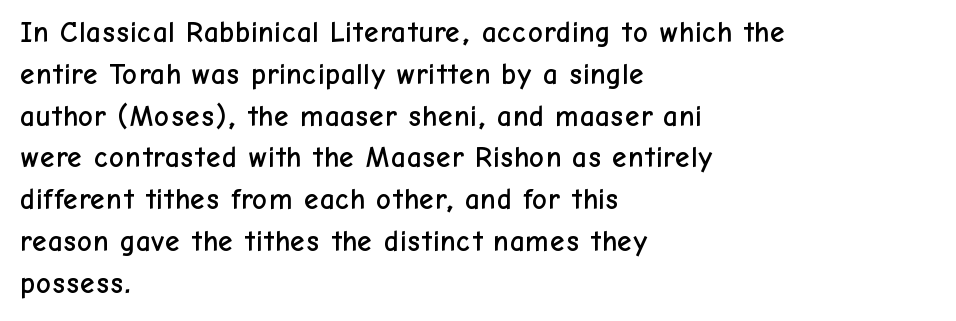
Bare-footed words on every line. You can tell from the bare stems that sans-serif type was used. The type sits square on the baseline with zero lean. You could not count columns in this text — the font is proportionally spaced.
